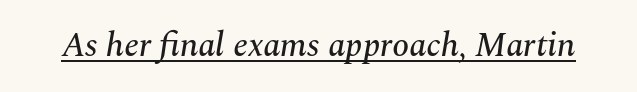
{"serif": "yes", "italic": "yes", "lean": "right", "slant_degrees": 10, "width": "normal", "stroke_contrast": "medium", "x_height": "medium", "monospaced": "no", "underline": "yes", "letter_spacing": "normal", "letter_spacing_em": 0.0, "glyph_px": 34}
